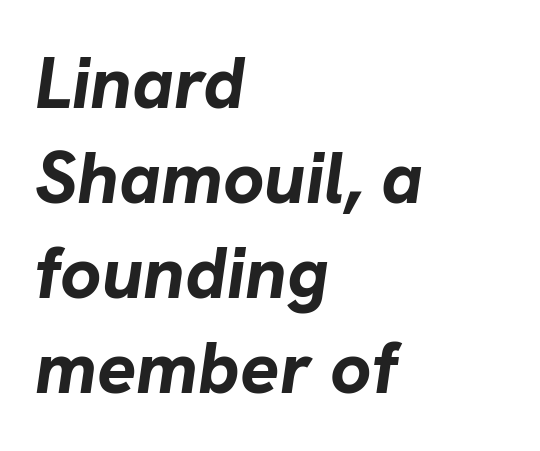
{"italic": "yes", "lean": "right", "slant_degrees": 8, "bold": "yes", "weight": "bold", "width": "normal", "stroke_contrast": "low", "x_height": "medium", "monospaced": "no", "underline": "no", "align": "left", "line_spacing": "normal", "line_spacing_ratio": 1.3, "letter_spacing": "normal", "letter_spacing_em": 0.0, "glyph_px": 73}
